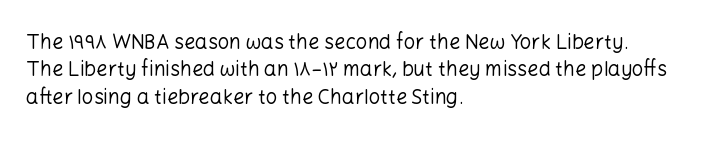
The image shows 20 px text type, upright; set left-aligned, normal line spacing (1.37x), normal letter spacing, not underlined.
